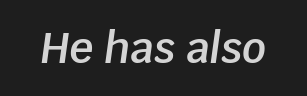
The image shows 42 px semibold type, italic (leaning right); set normal letter spacing, not underlined; low stroke contrast and a large x-height.
